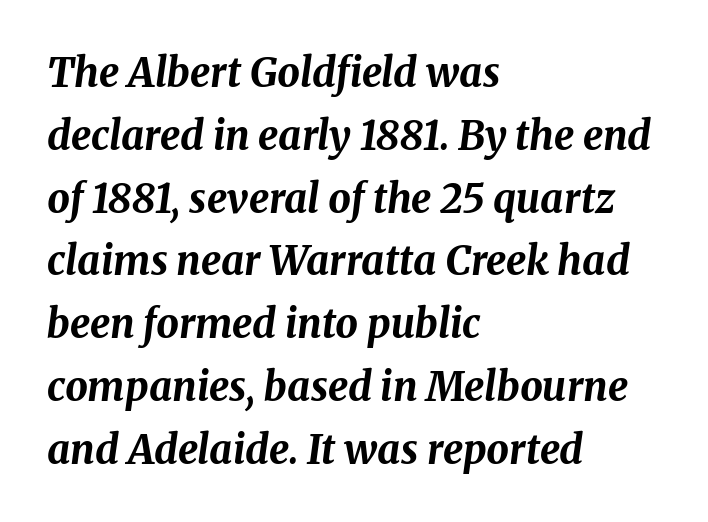
{"italic": "yes", "lean": "right", "slant_degrees": 8, "bold": "yes", "weight": "bold", "width": "normal", "stroke_contrast": "medium", "x_height": "medium", "monospaced": "no", "underline": "no", "align": "left", "line_spacing": "normal", "line_spacing_ratio": 1.57, "letter_spacing": "normal", "letter_spacing_em": 0.0, "glyph_px": 40}
